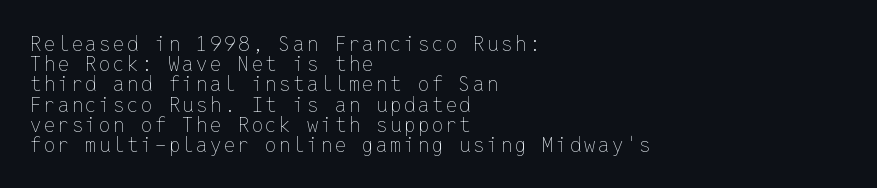
Q: Is the text bold? A: No.
Q: Is the text italic (slanted)? A: No, it is upright.
Q: Is the text underlined? A: No.
Q: How is the paragraph aligned? A: Left-aligned.
Q: Is the spacing between lines tight, normal or loose? A: Tight.
